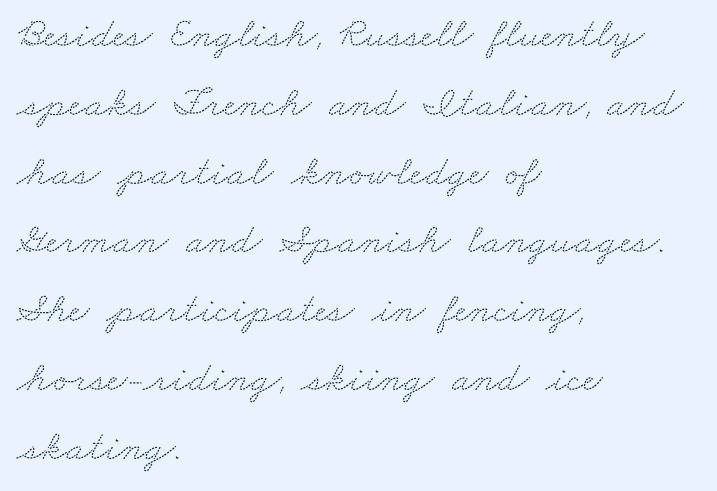
Q: Is the typeface a serif or a sans-serif typeface? A: Serif.
Q: Is the text underlined? A: No.
Q: How is the paragraph aligned? A: Left-aligned.
Q: Is the spacing between letters normal or unusually wide? A: Normal.
Q: Is the spacing between lines tight, normal or loose? A: Normal.
Q: Width (condensed, normal, or wide)? A: Wide.
Q: Stroke contrast? A: Medium.
Q: x-height? A: Small.
Q: Monospaced? A: No.
